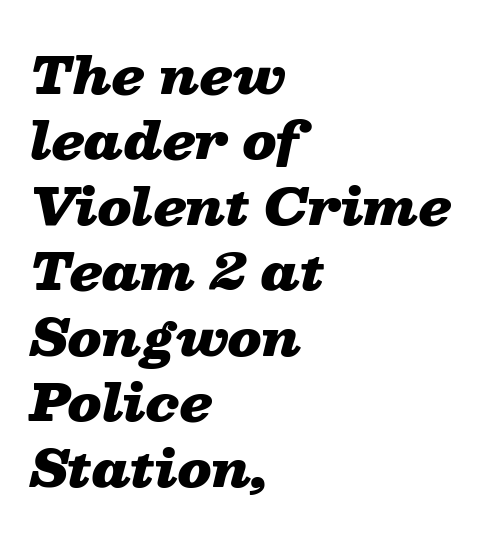
Q: Is the text bold? A: Yes.
Q: Is the text italic (slanted)? A: Yes, it leans right by about 13 degrees.
Q: Is the text underlined? A: No.
Q: How is the paragraph aligned? A: Left-aligned.
Q: Is the spacing between letters normal or unusually wide? A: Normal.
Q: Is the spacing between lines tight, normal or loose? A: Normal.
Q: Width (condensed, normal, or wide)? A: Wide.
Q: Stroke contrast? A: Low.
Q: x-height? A: Medium.
Q: Monospaced? A: No.
